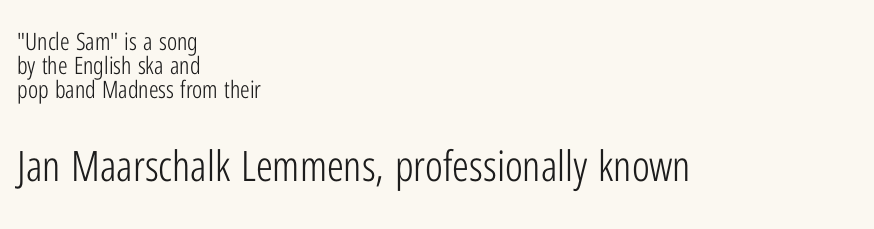
Line spacing here is tight. Check the space under the baseline: it is left empty. This sample has the flowing, uneven cadence of proportional lettering. The letters look calm and open, with moderate or lighter stems. Short and long lines alike share a common starting point at left. The face used here is rendered with its standard letterfit.
